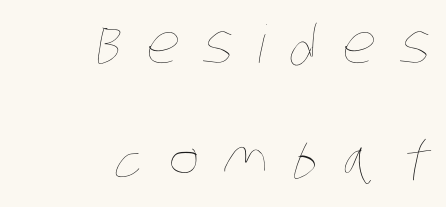
The image shows 52 px thin, condensed type; set right-aligned, loose line spacing (2.22x), unusually wide letter spacing (+0.48 em), not underlined; low stroke contrast and a large x-height.
